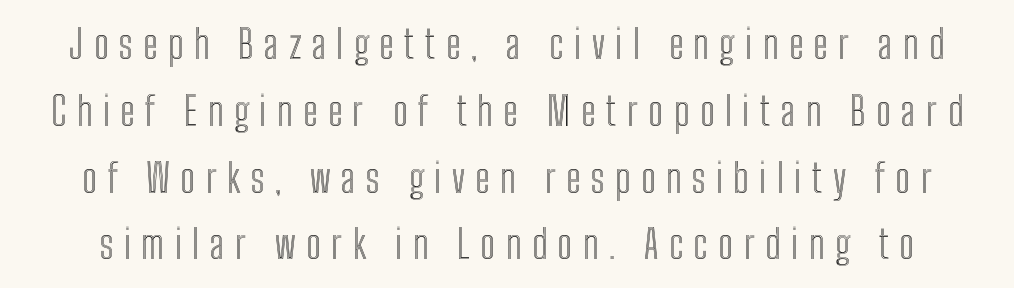
The image shows 40 px condensed type, upright; set normal line spacing (1.67x), unusually wide letter spacing (+0.26 em), not underlined; a medium x-height.
